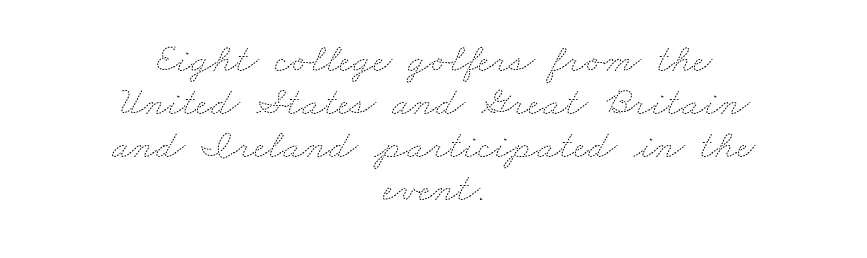
This sample uses plain, unmodified letter spacing. Looks like regular typesetting: each glyph gets only the width it needs. The rendering positions every line midway between the sides. On a weight scale, this lands at 450 or below.
